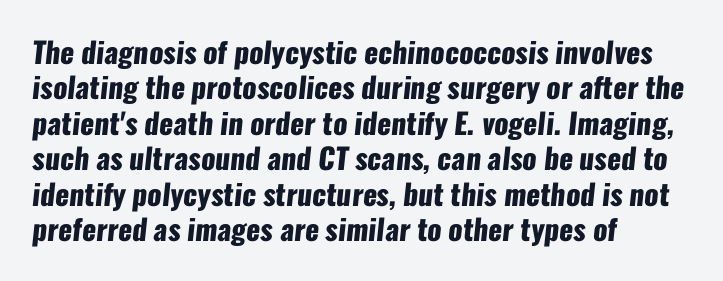
Q: Is the text bold? A: Yes.
Q: Is the typeface a serif or a sans-serif typeface? A: Sans-serif.
Q: Is the text underlined? A: No.
Q: How is the paragraph aligned? A: Left-aligned.
Q: Is the spacing between letters normal or unusually wide? A: Normal.
Q: Width (condensed, normal, or wide)? A: Condensed.
Q: Stroke contrast? A: Low.
Q: x-height? A: Medium.
Q: Monospaced? A: No.
